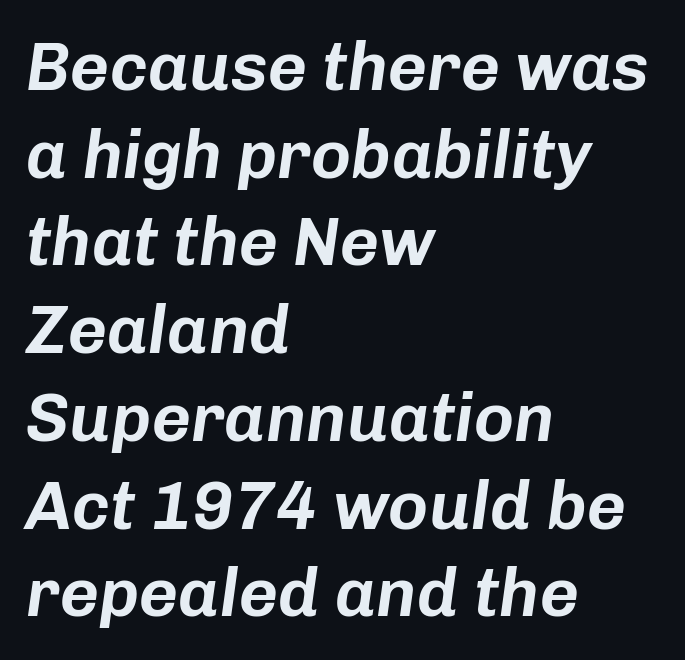
Q: Is the text italic (slanted)? A: Yes, it leans right by about 8 degrees.
Q: Is the text underlined? A: No.
Q: How is the paragraph aligned? A: Left-aligned.
Q: Is the spacing between letters normal or unusually wide? A: Normal.
Q: Is the spacing between lines tight, normal or loose? A: Normal.
Q: Width (condensed, normal, or wide)? A: Normal.
Q: Stroke contrast? A: Low.
Q: x-height? A: Medium.
Q: Monospaced? A: No.
